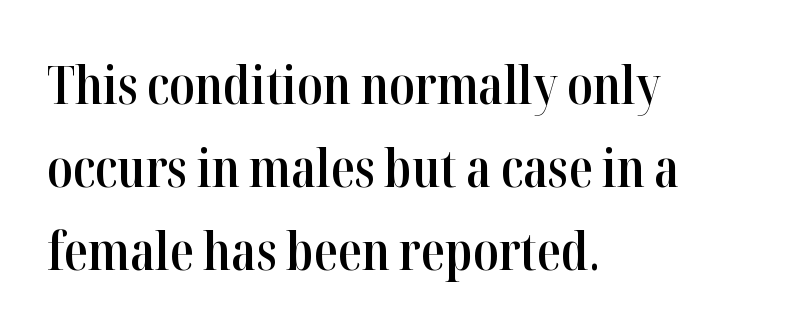
Regarding leading, the lines here are spaced in the standard way. Note: serifs present on the glyphs. Does extra space separate the letters? No, they use regular spacing. A typesetter would call this proportional, since set widths differ per character. On the weight axis this lands at semibold, roughly 600.
